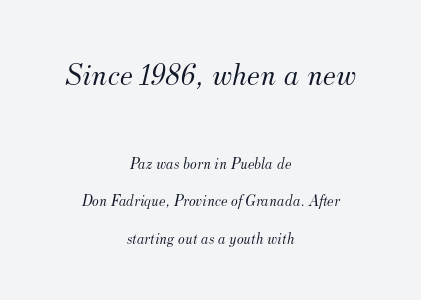
The image shows 32 px light serif type, italic (leaning right); set centered, loose line spacing (2.33x), normal letter spacing, not underlined; the first (top) block is 2.0x larger; medium stroke contrast and a small x-height.
